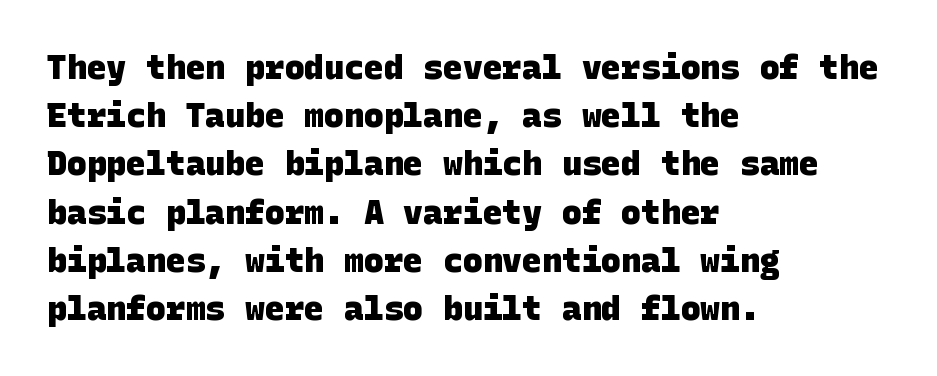
{"serif": "no", "bold": "yes", "weight": "heavy", "width": "normal", "stroke_contrast": "low", "x_height": "large", "underline": "no", "align": "left", "line_spacing": "normal", "line_spacing_ratio": 1.46, "letter_spacing": "normal", "letter_spacing_em": 0.0, "glyph_px": 33}
